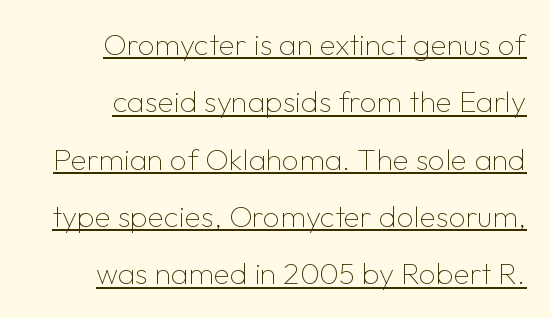
{"serif": "no", "italic": "no", "bold": "no", "weight": "thin", "width": "normal", "stroke_contrast": "low", "x_height": "medium", "monospaced": "no", "underline": "yes", "align": "right", "line_spacing": "loose", "line_spacing_ratio": 1.91, "letter_spacing": "normal", "letter_spacing_em": 0.0, "glyph_px": 30}
